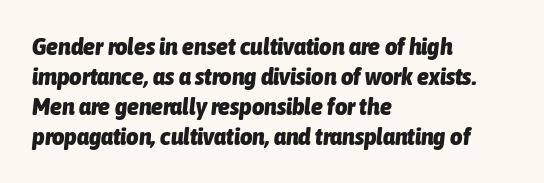
Q: Is the text bold? A: Yes.
Q: Is the text italic (slanted)? A: Yes, it leans right by about 6 degrees.
Q: Is the text underlined? A: No.
Q: How is the paragraph aligned? A: Left-aligned.
Q: Is the spacing between letters normal or unusually wide? A: Normal.
Q: Is the spacing between lines tight, normal or loose? A: Normal.
